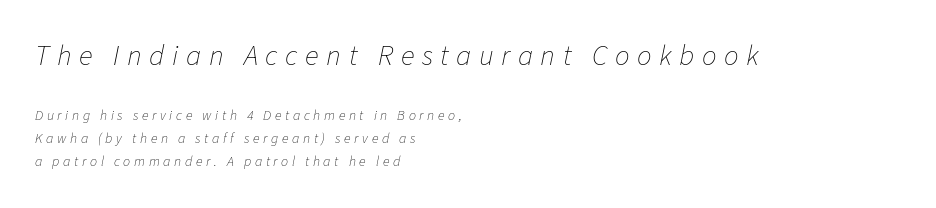
Q: Is the text bold? A: No.
Q: Is the text italic (slanted)? A: Yes, it leans right by about 11 degrees.
Q: Is the text underlined? A: No.
Q: How is the paragraph aligned? A: Left-aligned.
Q: Is the spacing between letters normal or unusually wide? A: Unusually wide.
Q: Is the spacing between lines tight, normal or loose? A: Normal.
Q: Which block of text is set in a larger size, the first (top) or the second (bottom)? A: The first (top) one.
Q: Width (condensed, normal, or wide)? A: Normal.
Q: Stroke contrast? A: Low.
Q: x-height? A: Medium.
Q: Monospaced? A: No.
